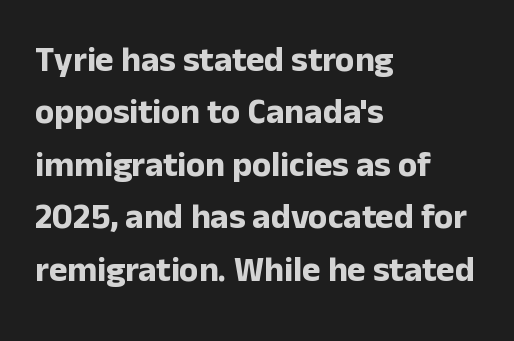
The image shows 35 px bold sans-serif type, upright; set left-aligned, normal line spacing (1.5x), normal letter spacing, not underlined; low stroke contrast and a medium x-height.
